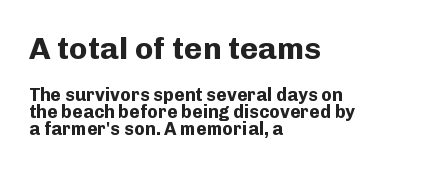
The image shows 31 px bold sans-serif type, upright; set left-aligned, tight line spacing (0.96x), normal letter spacing, not underlined; the first (top) block is 1.72x larger; low stroke contrast and a medium x-height.
